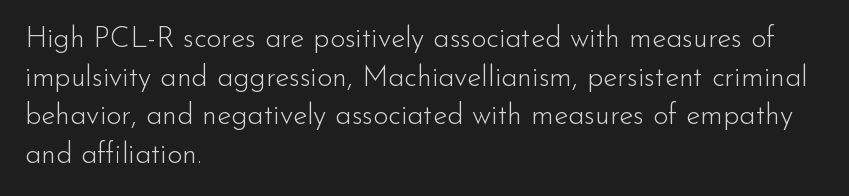
Beneath every word, the page is bare. What kind of face is this? One without serifs — a sans. The line texture is even and compact thanks to regular tracking. Varying glyph widths throughout — classic text-font behaviour. Characters remain perfectly vertical along every line.
